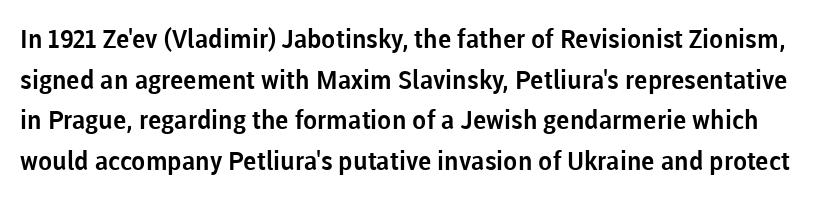
{"italic": "no", "underline": "no", "line_spacing": "normal", "line_spacing_ratio": 1.56, "letter_spacing": "normal", "letter_spacing_em": 0.0, "glyph_px": 26}
